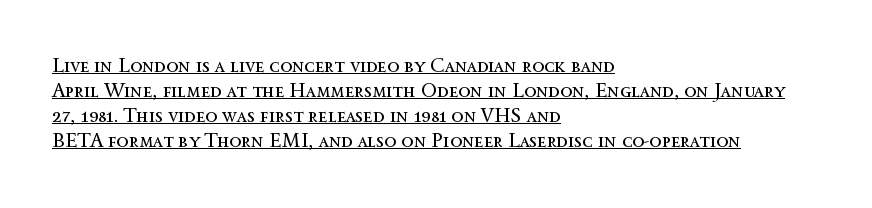
The image shows 20 px text type, upright; set left-aligned, normal line spacing (1.25x), normal letter spacing, underlined.
